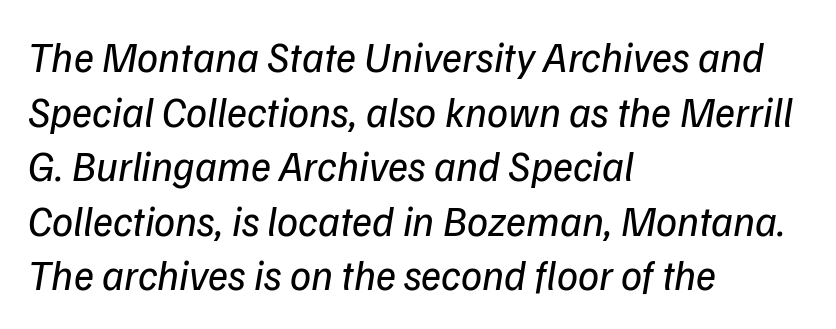
Q: Is the text bold? A: No.
Q: Is the typeface a serif or a sans-serif typeface? A: Sans-serif.
Q: Is the text underlined? A: No.
Q: How is the paragraph aligned? A: Left-aligned.
Q: Is the spacing between letters normal or unusually wide? A: Normal.
Q: Is the spacing between lines tight, normal or loose? A: Normal.
Q: Width (condensed, normal, or wide)? A: Normal.
Q: Stroke contrast? A: Low.
Q: x-height? A: Medium.
Q: Monospaced? A: No.
